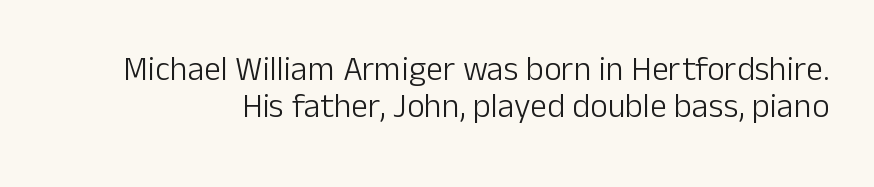
The image shows 34 px light sans-serif type, upright; set tight line spacing (1.09x), normal letter spacing, not underlined; low stroke contrast and a medium x-height.
